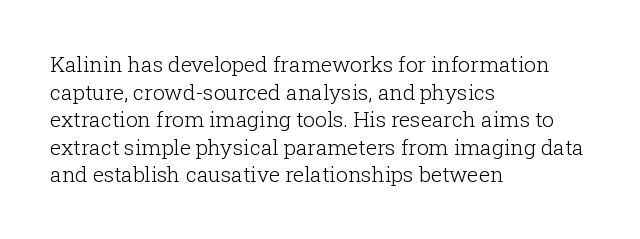
The image shows 21 px text type, upright; set left-aligned, normal line spacing (1.31x), normal letter spacing, not underlined.
